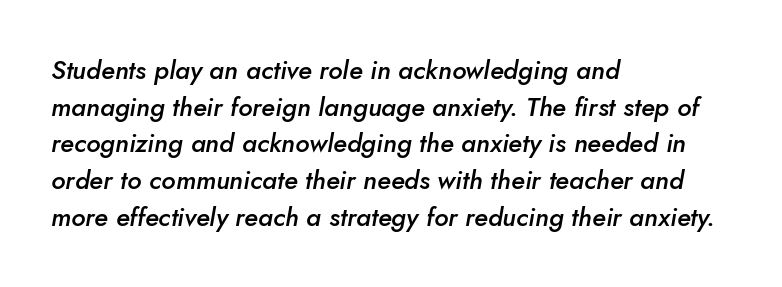
The image shows 26 px text type, italic (leaning right); set left-aligned, normal line spacing (1.41x), normal letter spacing, not underlined.
